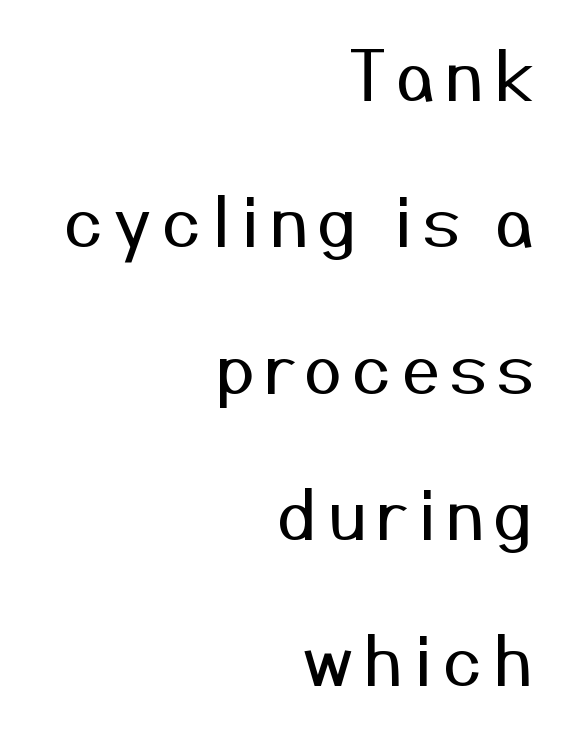
The image shows 69 px regular-weight sans-serif type, upright; set right-aligned, loose line spacing (2.12x), not underlined; medium stroke contrast and a medium x-height.
